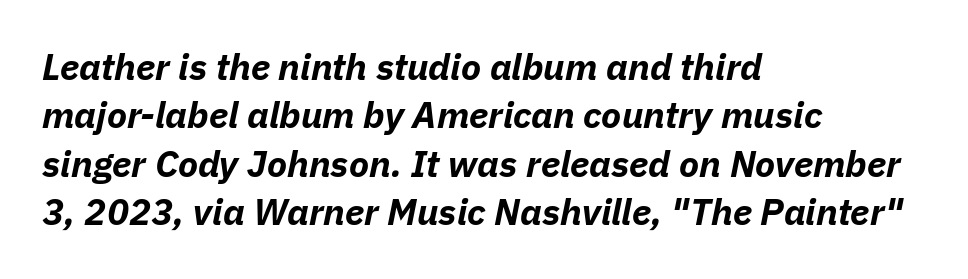
{"italic": "yes", "lean": "right", "slant_degrees": 11, "bold": "yes", "weight": "bold", "width": "normal", "stroke_contrast": "low", "x_height": "medium", "monospaced": "no", "underline": "no", "align": "left", "line_spacing": "normal", "line_spacing_ratio": 1.31, "letter_spacing": "normal", "letter_spacing_em": 0.0, "glyph_px": 37}
